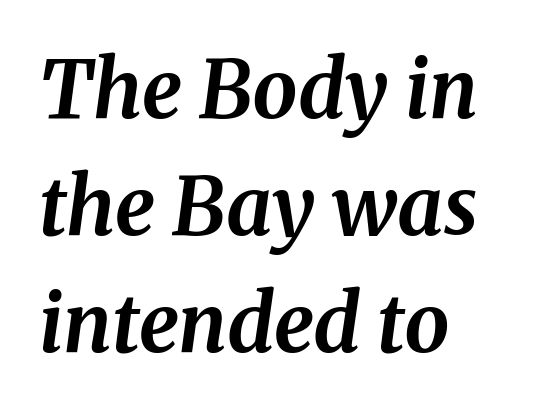
The image shows 80 px bold type, italic (leaning right); set left-aligned, normal line spacing (1.46x), normal letter spacing, not underlined; medium stroke contrast and a medium x-height.
